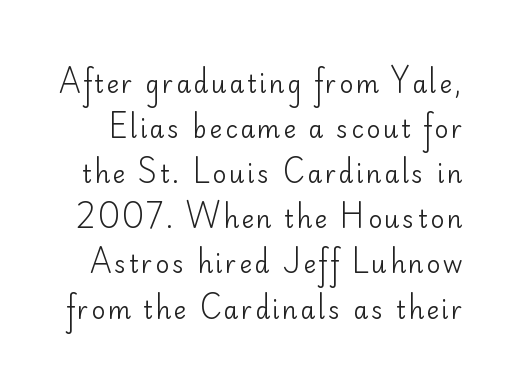
The strip under each line holds only bare page. Italic: no, the glyphs are upright roman. A quiet, ordinary-to-light weight characterises the typeface.
